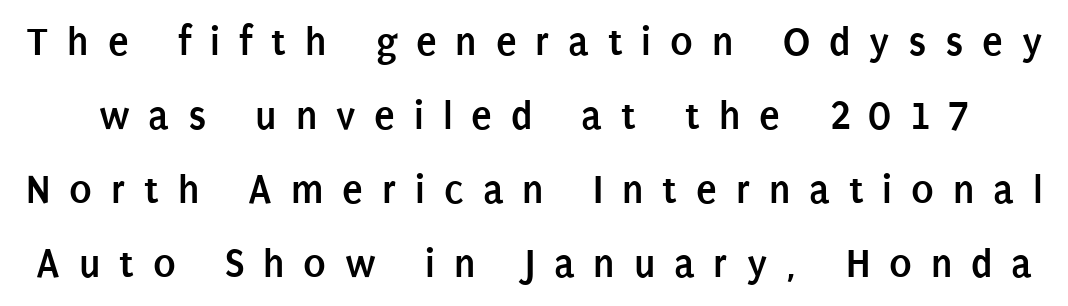
{"serif": "no", "italic": "no", "bold": "yes", "weight": "semibold", "width": "condensed", "stroke_contrast": "low", "x_height": "large", "monospaced": "no", "underline": "no", "line_spacing_ratio": 1.76, "letter_spacing": "wide", "letter_spacing_em": 0.45, "glyph_px": 42}
